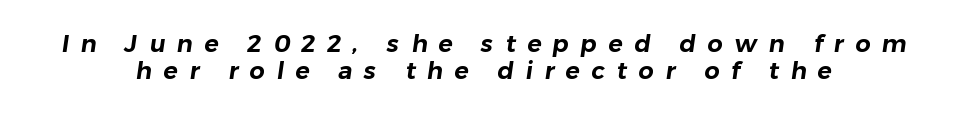
The image shows 24 px text type; set centered, tight line spacing (1.11x), unusually wide letter spacing (+0.48 em), not underlined.
